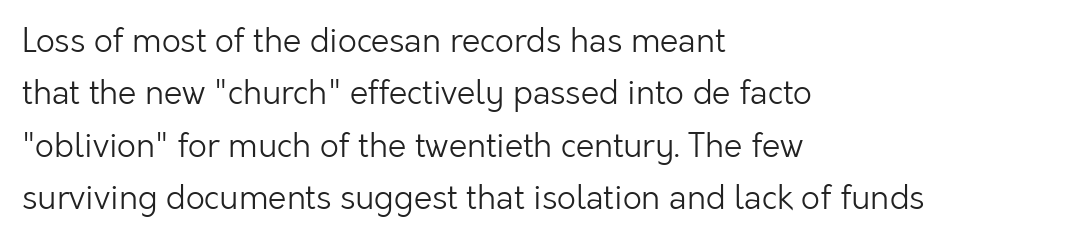
{"serif": "no", "italic": "no", "bold": "no", "weight": "light", "width": "normal", "stroke_contrast": "low", "x_height": "medium", "monospaced": "no", "underline": "no", "align": "left", "line_spacing": "normal", "line_spacing_ratio": 1.59, "letter_spacing": "normal", "letter_spacing_em": 0.0, "glyph_px": 33}
